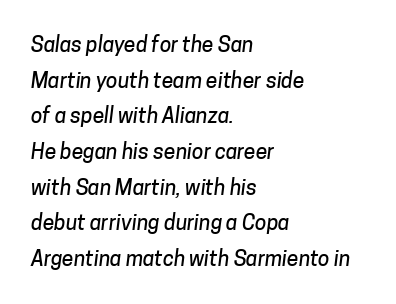
{"underline": "no", "align": "left", "line_spacing": "normal", "line_spacing_ratio": 1.7, "letter_spacing": "normal", "letter_spacing_em": 0.0, "glyph_px": 21}
